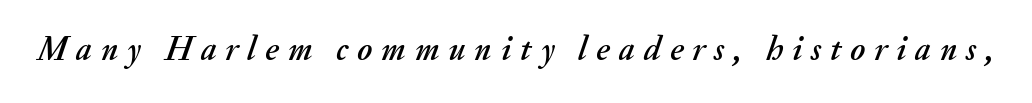
The image shows 34 px text type, italic (leaning right); set unusually wide letter spacing (+0.26 em), not underlined; medium stroke contrast and a small x-height.
